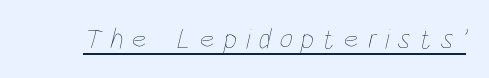
You could not count columns in this text — the font is proportionally spaced. The typesetter has applied underlining to the passage shown. The rendering inserts visible extra space after every character. On a weight scale, this lands at 450 or below.
